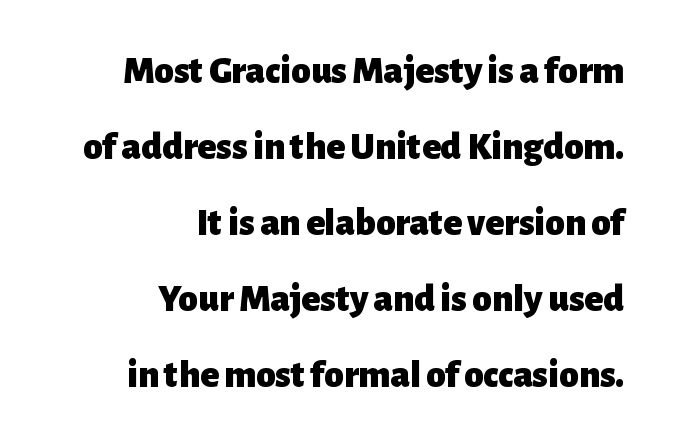
The image shows 39 px heavy sans-serif type, upright; set right-aligned, loose line spacing (1.95x), normal letter spacing, not underlined; low stroke contrast and a medium x-height.
